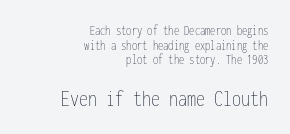
Q: Is the text bold? A: No.
Q: Is the text italic (slanted)? A: No, it is upright.
Q: Is the text underlined? A: No.
Q: How is the paragraph aligned? A: Right-aligned.
Q: Is the spacing between letters normal or unusually wide? A: Normal.
Q: Is the spacing between lines tight, normal or loose? A: Tight.
Q: Which block of text is set in a larger size, the first (top) or the second (bottom)? A: The second (bottom) one.
